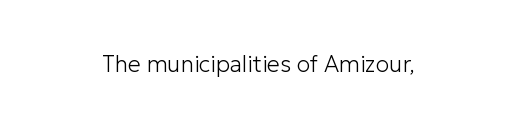
A roman cut, with each character standing at attention. Heft: none added — not bold. Notice how the passage keeps no hard edge, just a central spine. The rendering keeps characters at their native spacing. Nobody drew a line under any word here.
